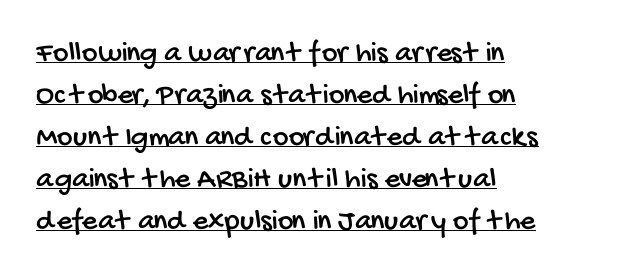
The image shows 30 px condensed sans-serif type; set left-aligned, normal line spacing (1.4x), normal letter spacing, underlined; low stroke contrast and a large x-height.
